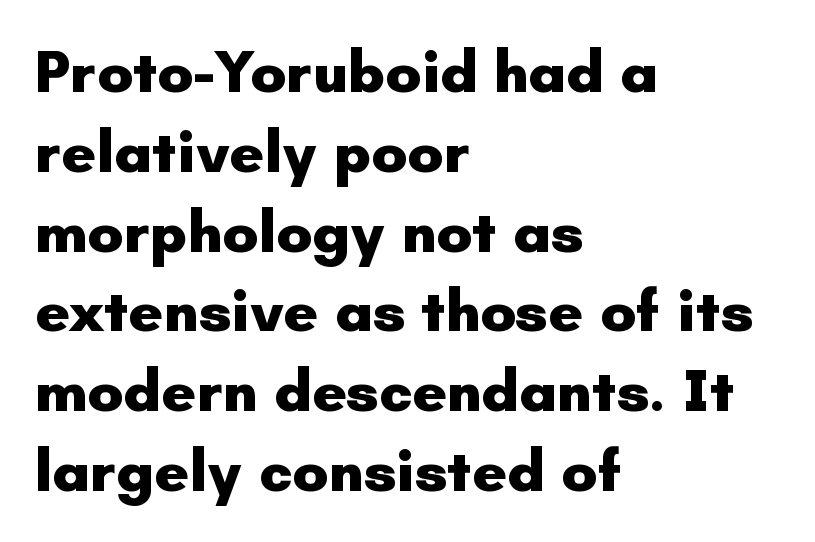
Q: Is the text bold? A: Yes.
Q: Is the text italic (slanted)? A: No, it is upright.
Q: Is the typeface a serif or a sans-serif typeface? A: Sans-serif.
Q: Is the text underlined? A: No.
Q: How is the paragraph aligned? A: Left-aligned.
Q: Is the spacing between letters normal or unusually wide? A: Normal.
Q: Is the spacing between lines tight, normal or loose? A: Normal.
Q: Width (condensed, normal, or wide)? A: Normal.
Q: Stroke contrast? A: Low.
Q: x-height? A: Small.
Q: Monospaced? A: No.
